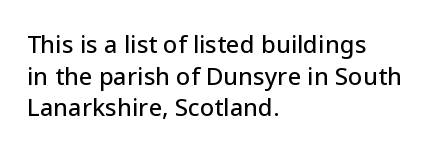
The letterforms sit shoulder to shoulder at normal distance. In terms of leading, this rendering sits right in the middle. The rendering anchors every line to the left-hand side. Style check: upright.
